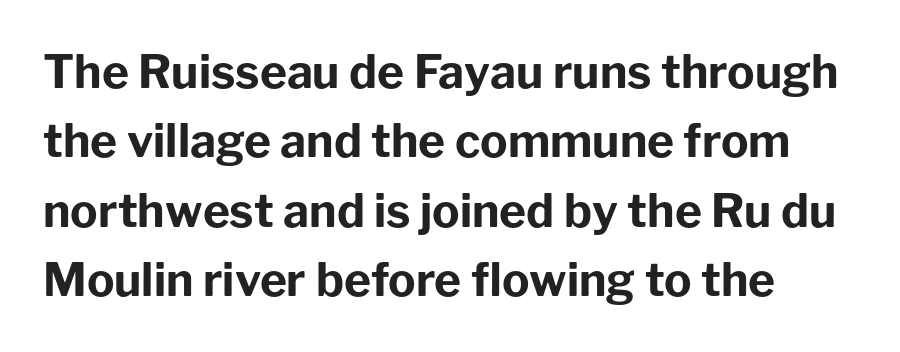
The area under the type is left untouched. Line starts are locked; line ends wander. Italic: no, the glyphs are upright roman. You could not count columns in this text — the font is proportionally spaced.
